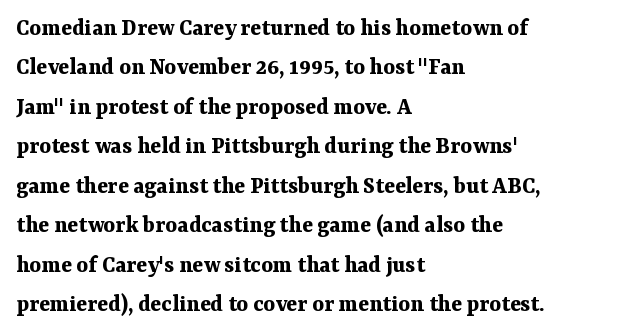
Q: Is the text bold? A: Yes.
Q: Is the text italic (slanted)? A: No, it is upright.
Q: Is the text underlined? A: No.
Q: How is the paragraph aligned? A: Left-aligned.
Q: Is the spacing between letters normal or unusually wide? A: Normal.
Q: Is the spacing between lines tight, normal or loose? A: Normal.
